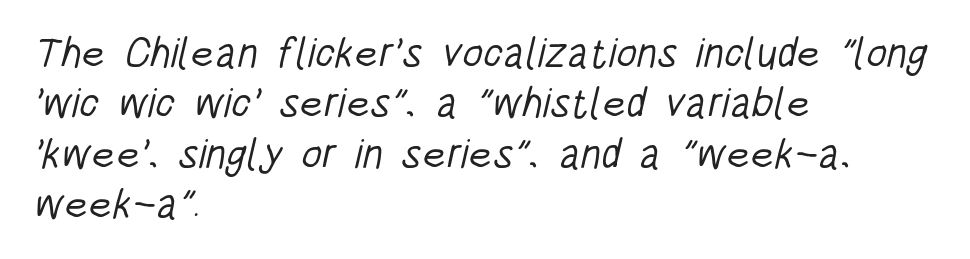
The letters look calm and open, with moderate or lighter stems. These lines are set flush left with a ragged right edge. Between one letter and the next there's only the usual sliver of space. Do the characters align in a grid? No, the font is proportional. The passage shown is typeset with a sans-serif family.
